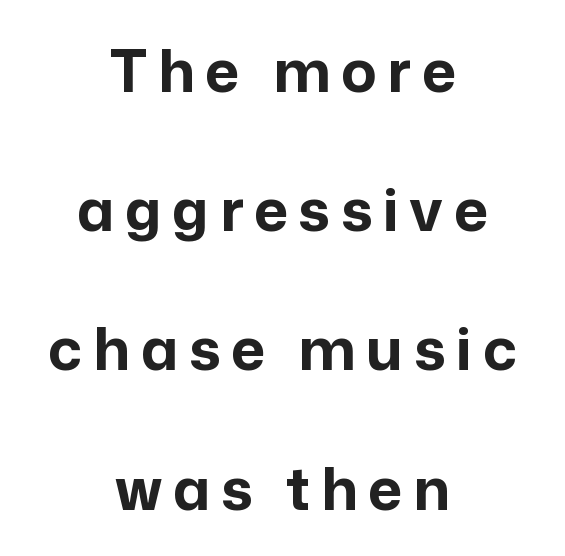
Q: Is the text bold? A: Yes.
Q: Is the text italic (slanted)? A: No, it is upright.
Q: Is the typeface a serif or a sans-serif typeface? A: Sans-serif.
Q: Is the text underlined? A: No.
Q: How is the paragraph aligned? A: Centered.
Q: Is the spacing between lines tight, normal or loose? A: Loose.
Q: Width (condensed, normal, or wide)? A: Normal.
Q: Stroke contrast? A: Low.
Q: x-height? A: Medium.
Q: Monospaced? A: No.
